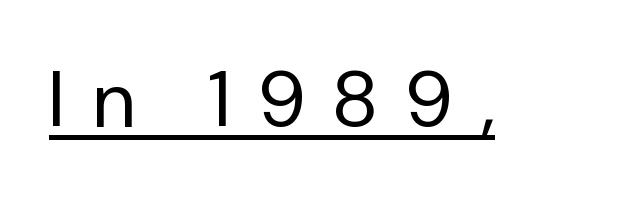
The glyphs in this specimen are sans serif. This sample carries an underscore along the baseline area. The specimen reads as upright at a glance. Compared with a typical body face, this is equally light or lighter still.
